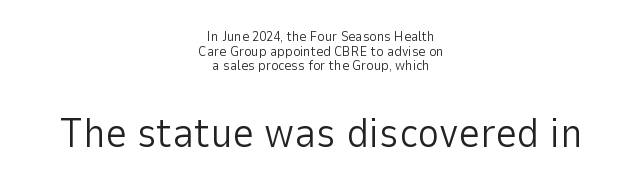
Q: Is the text bold? A: No.
Q: Is the text italic (slanted)? A: No, it is upright.
Q: Is the typeface a serif or a sans-serif typeface? A: Sans-serif.
Q: Is the text underlined? A: No.
Q: How is the paragraph aligned? A: Centered.
Q: Is the spacing between letters normal or unusually wide? A: Normal.
Q: Is the spacing between lines tight, normal or loose? A: Tight.
Q: Which block of text is set in a larger size, the first (top) or the second (bottom)? A: The second (bottom) one.
Q: Width (condensed, normal, or wide)? A: Normal.
Q: Stroke contrast? A: Low.
Q: x-height? A: Medium.
Q: Monospaced? A: No.
